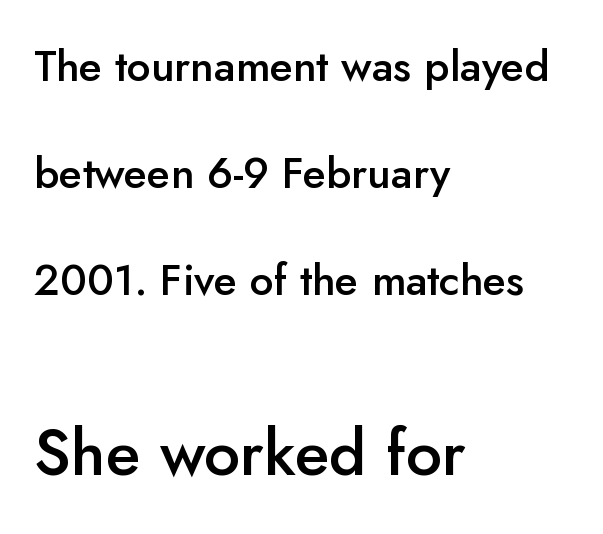
{"serif": "no", "italic": "no", "bold": "semi", "weight": "semibold", "width": "normal", "stroke_contrast": "low", "x_height": "small", "monospaced": "no", "underline": "no", "align": "left", "line_spacing": "loose", "line_spacing_ratio": 2.49, "letter_spacing": "normal", "letter_spacing_em": 0.0, "larger_block": "second", "size_ratio": 1.49, "glyph_px": 64}
